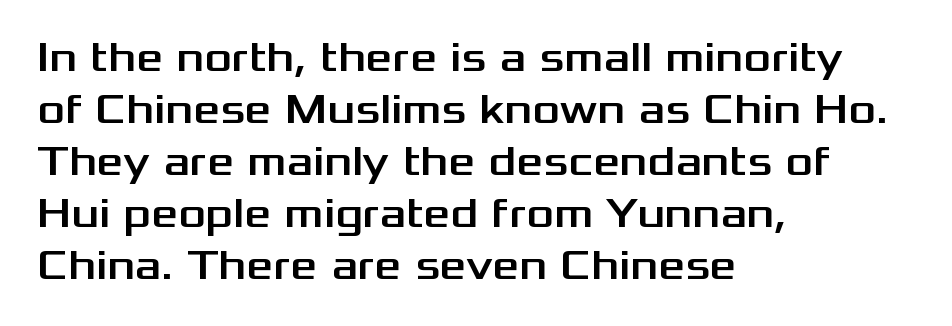
The image shows 42 px wide sans-serif type, upright; set left-aligned, line spacing 1.24x, normal letter spacing, not underlined; medium stroke contrast and a medium x-height.
